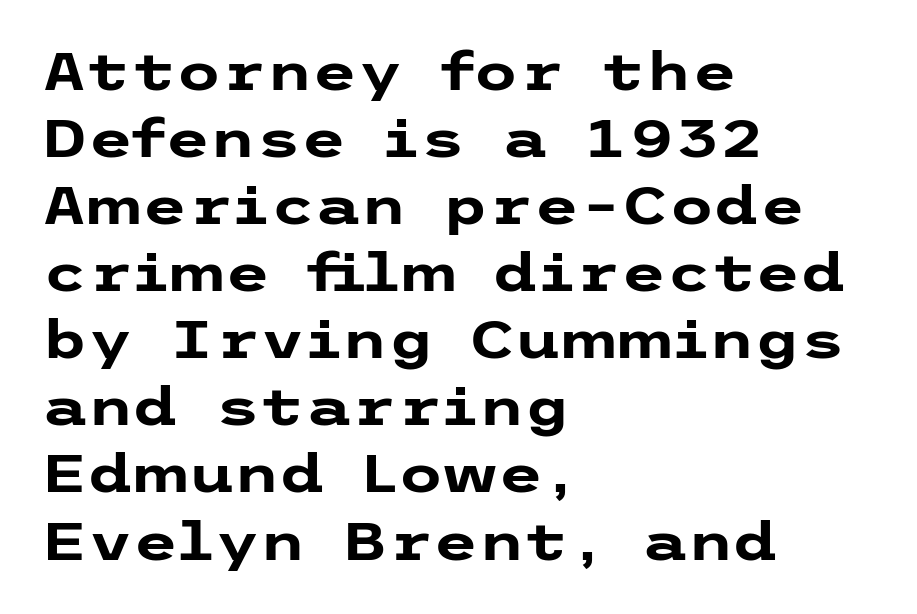
{"serif": "no", "italic": "no", "bold": "yes", "weight": "heavy", "width": "wide", "stroke_contrast": "low", "x_height": "medium", "underline": "no", "align": "left", "line_spacing": "normal", "line_spacing_ratio": 1.29, "letter_spacing": "normal", "letter_spacing_em": 0.0, "glyph_px": 52}
